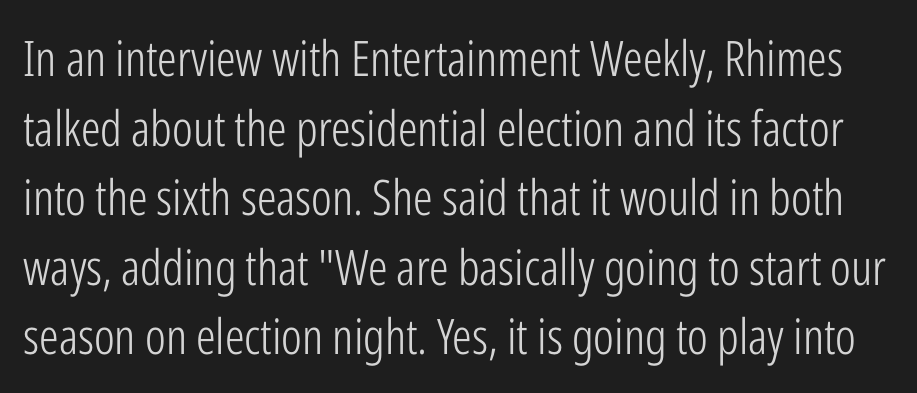
{"serif": "no", "italic": "no", "bold": "no", "weight": "light", "width": "condensed", "stroke_contrast": "low", "x_height": "medium", "monospaced": "no", "underline": "no", "line_spacing": "normal", "line_spacing_ratio": 1.42, "letter_spacing": "normal", "letter_spacing_em": 0.0, "glyph_px": 49}
